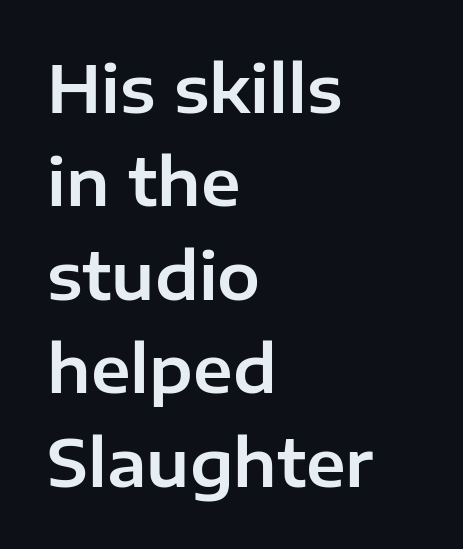
The image shows 64 px sans-serif type, upright; set left-aligned, normal line spacing (1.46x), normal letter spacing, not underlined; low stroke contrast and a medium x-height.
